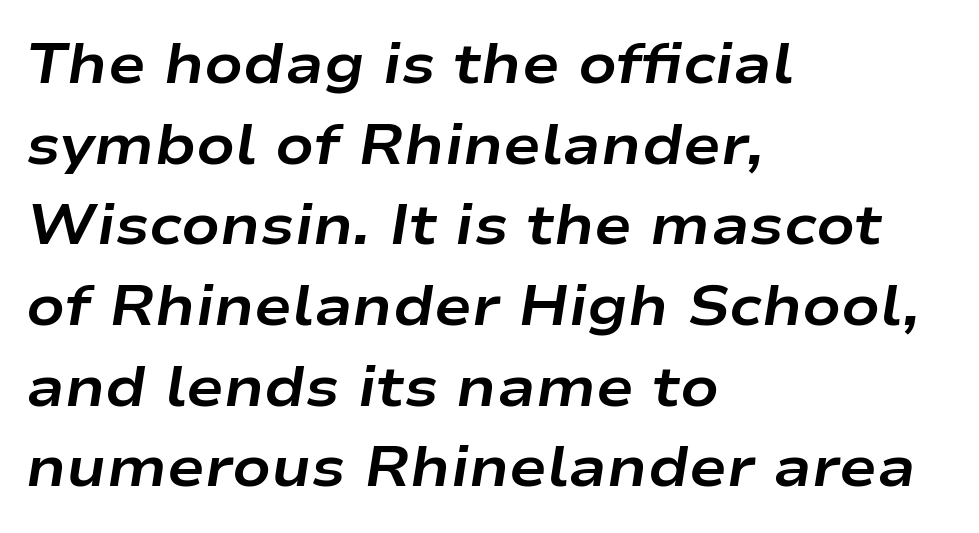
{"italic": "yes", "lean": "right", "slant_degrees": 9, "bold": "yes", "weight": "bold", "width": "wide", "stroke_contrast": "low", "x_height": "medium", "monospaced": "no", "underline": "no", "align": "left", "line_spacing": "normal", "line_spacing_ratio": 1.44, "letter_spacing": "normal", "letter_spacing_em": 0.0, "glyph_px": 56}
